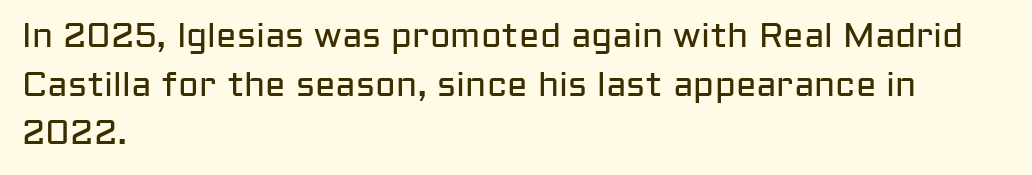
{"serif": "no", "italic": "no", "bold": "no", "weight": "regular", "width": "normal", "stroke_contrast": "low", "x_height": "medium", "monospaced": "no", "underline": "no", "align": "left", "line_spacing": "normal", "line_spacing_ratio": 1.43, "letter_spacing": "normal", "letter_spacing_em": 0.0, "glyph_px": 34}
